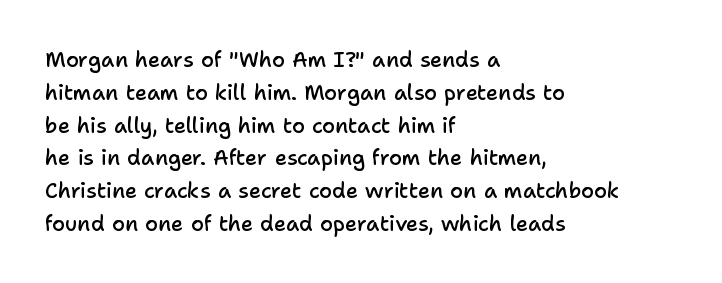
{"italic": "no", "bold": "semi", "underline": "no", "align": "left", "line_spacing": "normal", "line_spacing_ratio": 1.56, "letter_spacing": "normal", "letter_spacing_em": 0.0, "glyph_px": 21}
